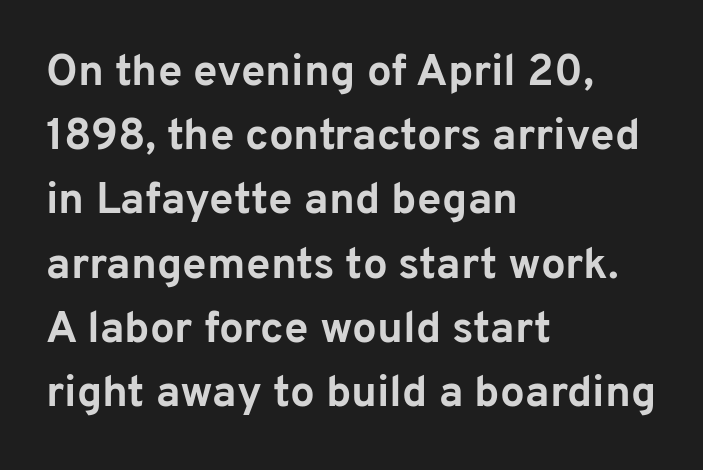
Q: Is the text bold? A: Yes.
Q: Is the text italic (slanted)? A: No, it is upright.
Q: Is the typeface a serif or a sans-serif typeface? A: Sans-serif.
Q: Is the text underlined? A: No.
Q: How is the paragraph aligned? A: Left-aligned.
Q: Is the spacing between letters normal or unusually wide? A: Normal.
Q: Is the spacing between lines tight, normal or loose? A: Normal.
Q: Width (condensed, normal, or wide)? A: Normal.
Q: Stroke contrast? A: Low.
Q: x-height? A: Medium.
Q: Monospaced? A: No.
